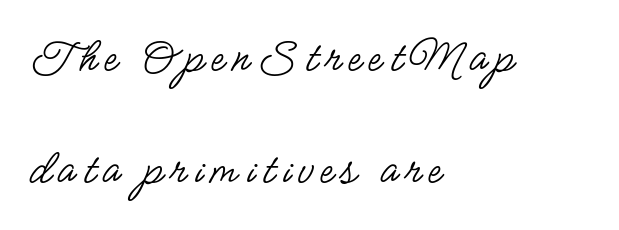
Underlining? Definitely not there. These lines are rendered in a variable-pitch font. Regarding serifs, this sample does without them.
